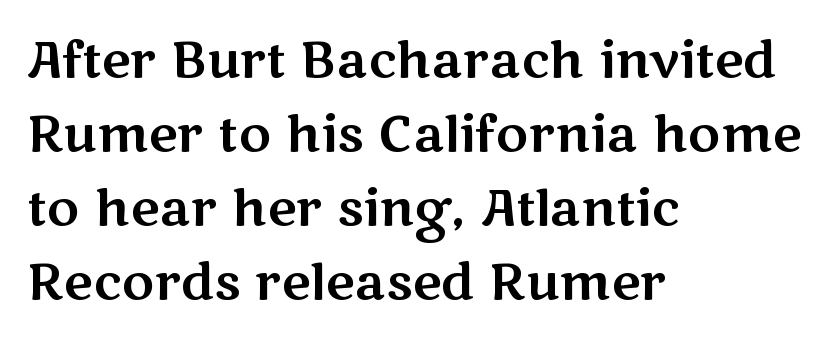
Q: Is the text italic (slanted)? A: No, it is upright.
Q: Is the typeface a serif or a sans-serif typeface? A: Sans-serif.
Q: Is the text underlined? A: No.
Q: How is the paragraph aligned? A: Left-aligned.
Q: Is the spacing between letters normal or unusually wide? A: Normal.
Q: Is the spacing between lines tight, normal or loose? A: Normal.
Q: Width (condensed, normal, or wide)? A: Wide.
Q: Stroke contrast? A: Medium.
Q: x-height? A: Medium.
Q: Monospaced? A: No.
